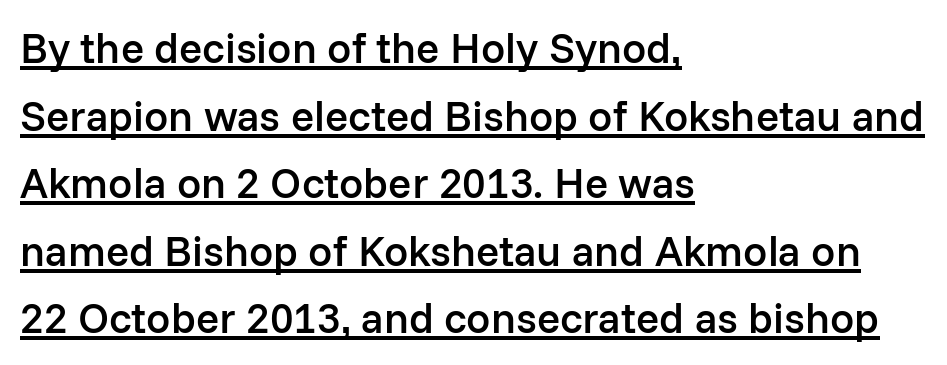
Letter spacing: default. The specimen reads as upright at a glance. Firm but not heavy-handed strokes: this text is semibold. This sample uses a sans-serif face.
